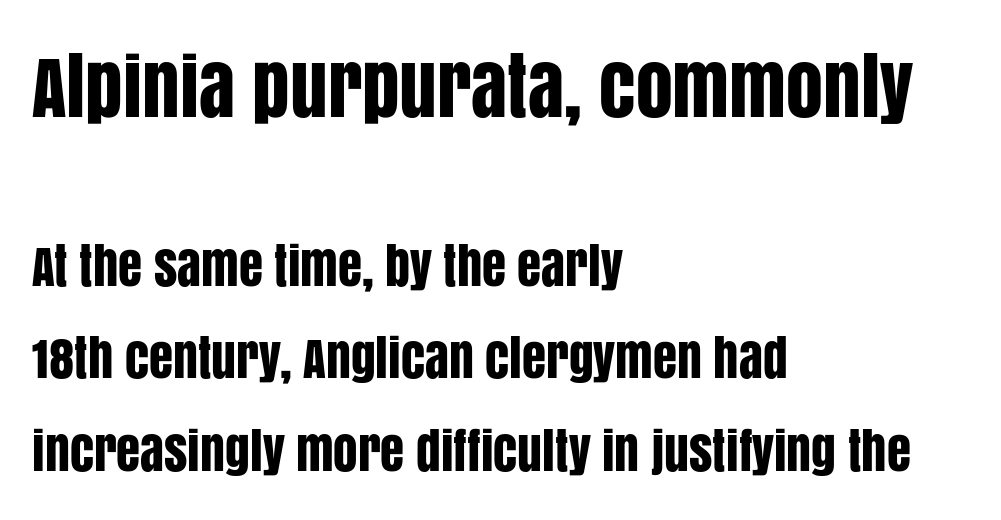
Q: Is the text italic (slanted)? A: No, it is upright.
Q: Is the typeface a serif or a sans-serif typeface? A: Sans-serif.
Q: Is the text underlined? A: No.
Q: How is the paragraph aligned? A: Left-aligned.
Q: Is the spacing between letters normal or unusually wide? A: Normal.
Q: Which block of text is set in a larger size, the first (top) or the second (bottom)? A: The first (top) one.
Q: Width (condensed, normal, or wide)? A: Condensed.
Q: Stroke contrast? A: Low.
Q: x-height? A: Large.
Q: Monospaced? A: No.
